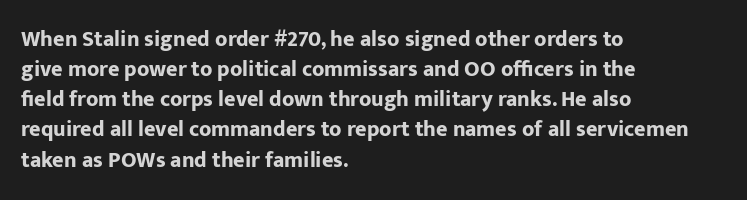
The image shows 22 px bold type, upright; set left-aligned, normal line spacing (1.37x), normal letter spacing, not underlined.
